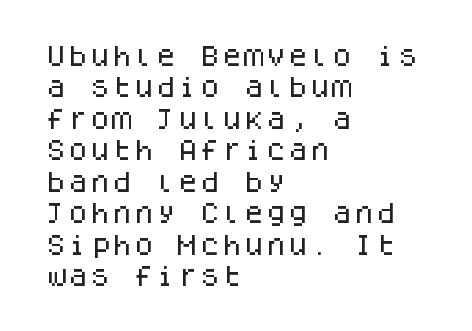
{"italic": "no", "underline": "no", "align": "left", "line_spacing": "normal", "line_spacing_ratio": 1.43, "letter_spacing": "normal", "letter_spacing_em": 0.0, "glyph_px": 22}
